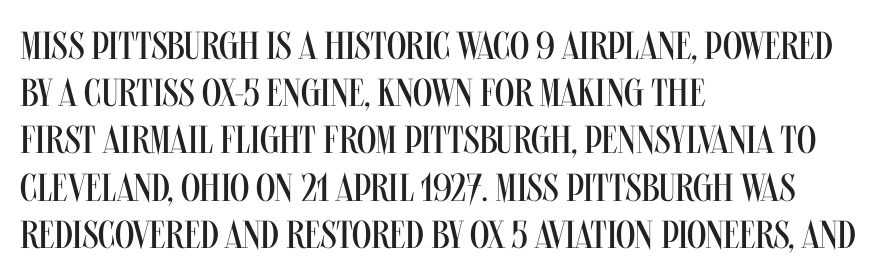
Q: Is the text bold? A: No.
Q: Is the text italic (slanted)? A: No, it is upright.
Q: Is the typeface a serif or a sans-serif typeface? A: Sans-serif.
Q: Is the text underlined? A: No.
Q: How is the paragraph aligned? A: Left-aligned.
Q: Is the spacing between letters normal or unusually wide? A: Normal.
Q: Width (condensed, normal, or wide)? A: Condensed.
Q: Stroke contrast? A: Medium.
Q: x-height? A: Large.
Q: Monospaced? A: No.
